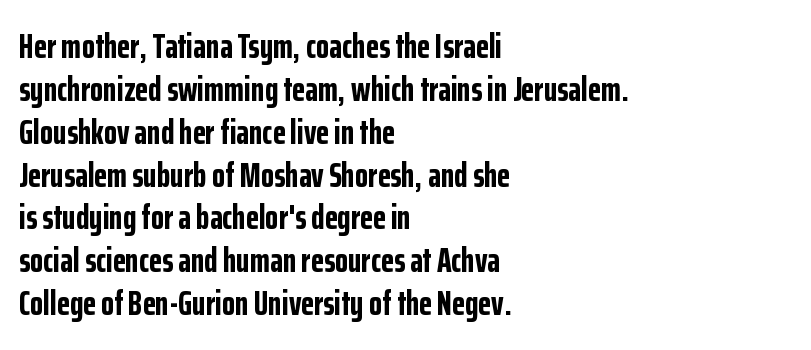
{"serif": "no", "italic": "no", "bold": "yes", "weight": "bold", "width": "condensed", "stroke_contrast": "low", "x_height": "medium", "monospaced": "no", "underline": "no", "align": "left", "line_spacing": "normal", "line_spacing_ratio": 1.26, "letter_spacing": "normal", "letter_spacing_em": 0.0, "glyph_px": 34}
